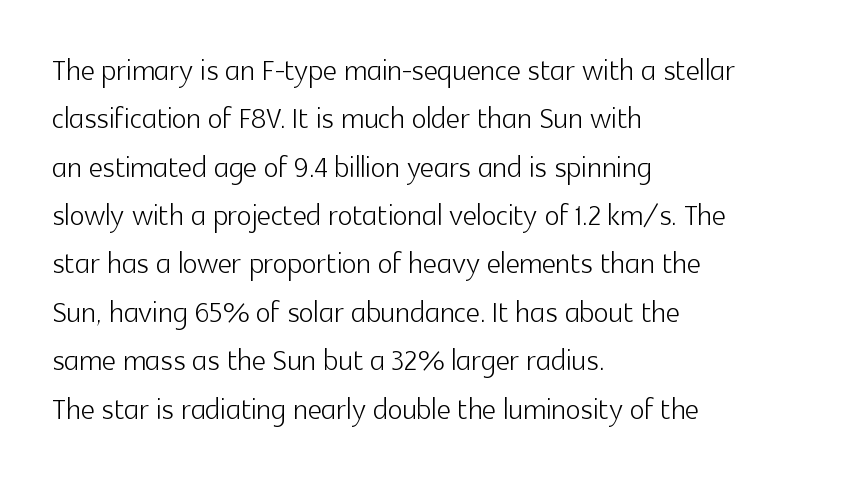
Q: Is the text bold? A: No.
Q: Is the text italic (slanted)? A: No, it is upright.
Q: Is the typeface a serif or a sans-serif typeface? A: Sans-serif.
Q: Is the text underlined? A: No.
Q: How is the paragraph aligned? A: Left-aligned.
Q: Is the spacing between letters normal or unusually wide? A: Normal.
Q: Width (condensed, normal, or wide)? A: Normal.
Q: x-height? A: Medium.
Q: Monospaced? A: No.
